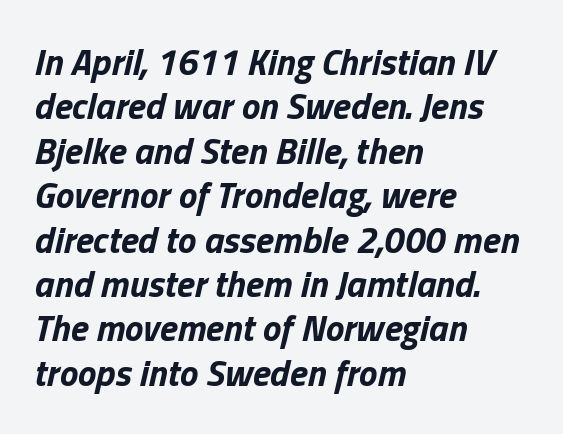
Inter-character spacing is left at the font's built-in metrics. The letters are bold, with thick, heavy strokes. Notice how the stems are inclined rather than vertical — that's the hallmark of italics. Any mark beneath the type? The region is blank. Varying glyph widths throughout — classic text-font behaviour. The ragged edge is on the right, which tells us the setting is flush left.
